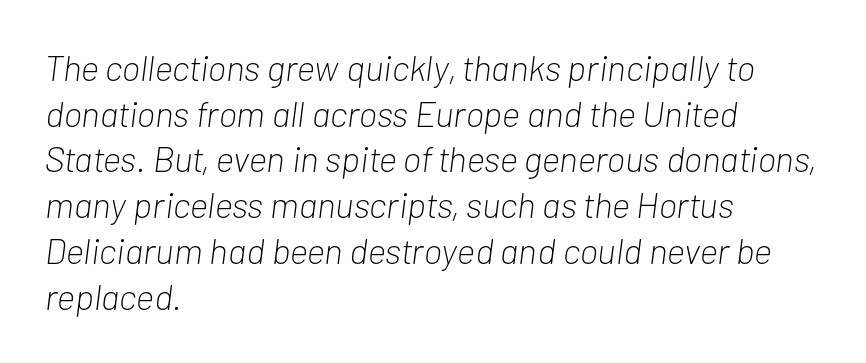
The image shows 36 px light, condensed type, italic (leaning right); set left-aligned, normal line spacing (1.27x), normal letter spacing, not underlined; low stroke contrast and a medium x-height.
